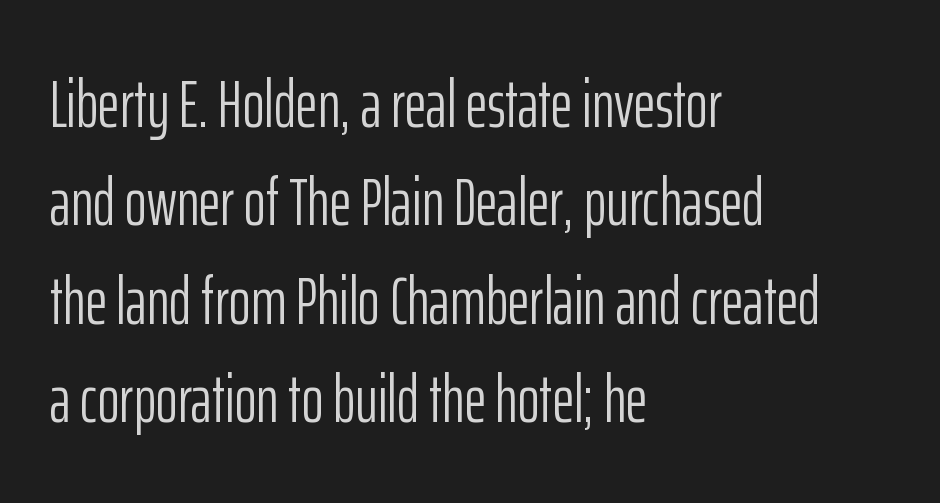
{"serif": "no", "italic": "no", "bold": "no", "weight": "light", "width": "condensed", "stroke_contrast": "low", "x_height": "medium", "monospaced": "no", "underline": "no", "align": "left", "line_spacing": "normal", "line_spacing_ratio": 1.47, "letter_spacing": "normal", "letter_spacing_em": 0.0, "glyph_px": 67}
